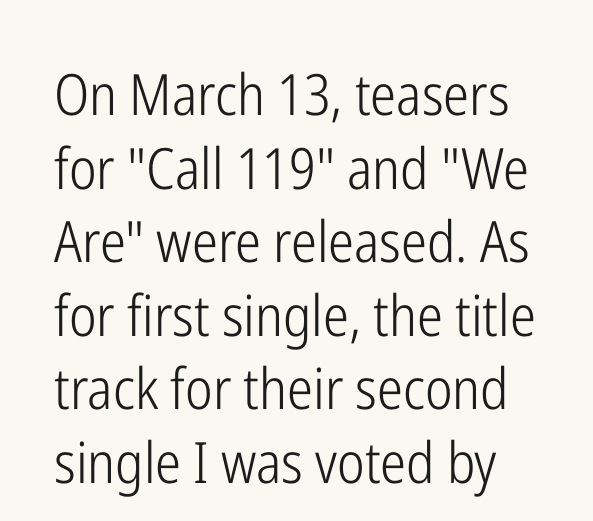
Q: Is the text bold? A: No.
Q: Is the text italic (slanted)? A: No, it is upright.
Q: Is the typeface a serif or a sans-serif typeface? A: Sans-serif.
Q: Is the text underlined? A: No.
Q: Is the spacing between letters normal or unusually wide? A: Normal.
Q: Is the spacing between lines tight, normal or loose? A: Normal.
Q: Width (condensed, normal, or wide)? A: Condensed.
Q: Stroke contrast? A: Low.
Q: x-height? A: Medium.
Q: Monospaced? A: No.
